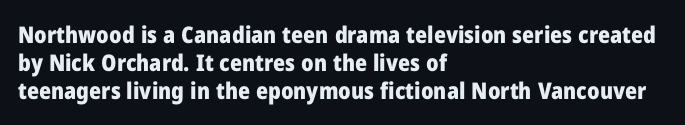
Look at the stroke-to-counter ratio: heavy, a bold. Ordinary non-slanted type is in use. The baseline area is clear. The setting favours the left margin, as ordinary paragraphs usually do. Look at the tracking — it's just the regular setting, nothing added.
